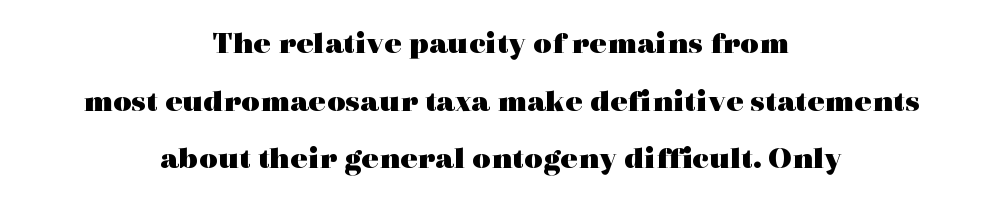
Q: Is the text bold? A: Yes.
Q: Is the text italic (slanted)? A: No, it is upright.
Q: Is the typeface a serif or a sans-serif typeface? A: Serif.
Q: Is the text underlined? A: No.
Q: How is the paragraph aligned? A: Centered.
Q: Is the spacing between letters normal or unusually wide? A: Normal.
Q: Width (condensed, normal, or wide)? A: Wide.
Q: x-height? A: Medium.
Q: Monospaced? A: No.
